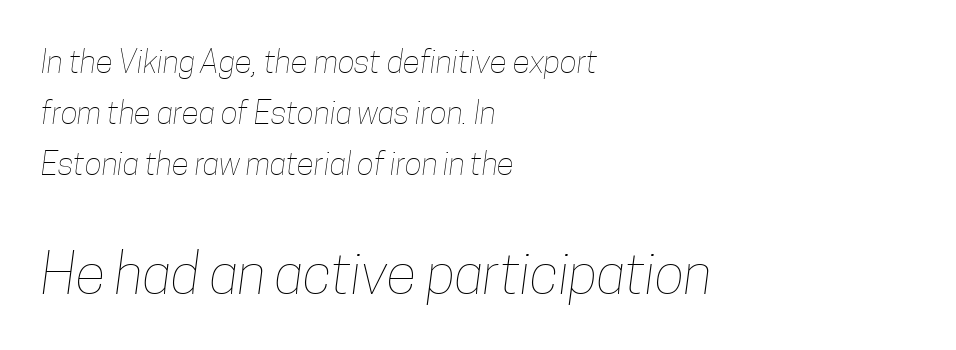
The image shows 56 px thin, condensed type; set left-aligned, normal line spacing (1.59x), normal letter spacing, not underlined; the second (bottom) block is 1.75x larger; low stroke contrast and a medium x-height.
